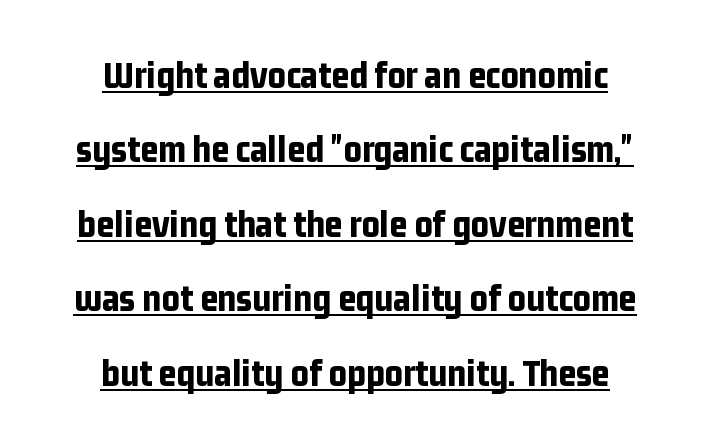
{"serif": "no", "italic": "no", "bold": "yes", "weight": "bold", "width": "condensed", "stroke_contrast": "low", "x_height": "medium", "monospaced": "no", "underline": "yes", "align": "center", "line_spacing": "loose", "line_spacing_ratio": 1.91, "letter_spacing": "normal", "letter_spacing_em": 0.0, "glyph_px": 39}
